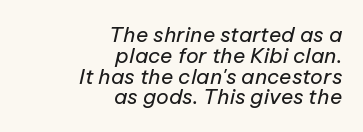
One-word summary of the alignment: right. Italic: yes, the glyphs are oblique. Reading down the column, the eye jumps only a short way to each next line. Vertical stems look standard width or narrower in stroke. The string is rendered with underlining switched off.
